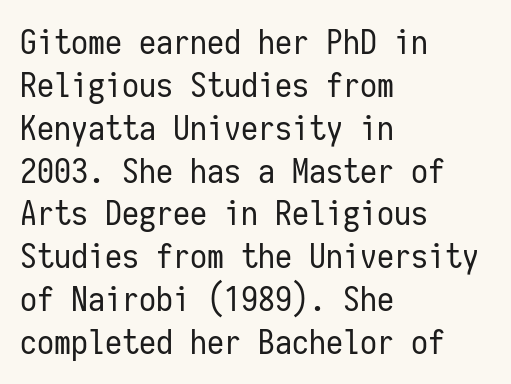
The image shows 34 px regular-weight, condensed sans-serif type, upright, monospaced; set left-aligned, normal line spacing (1.26x), normal letter spacing, not underlined; low stroke contrast and a medium x-height.
